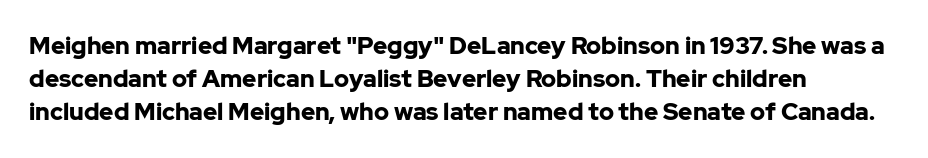
The image shows 24 px bold type, upright; set left-aligned, normal line spacing (1.38x), normal letter spacing, not underlined.
